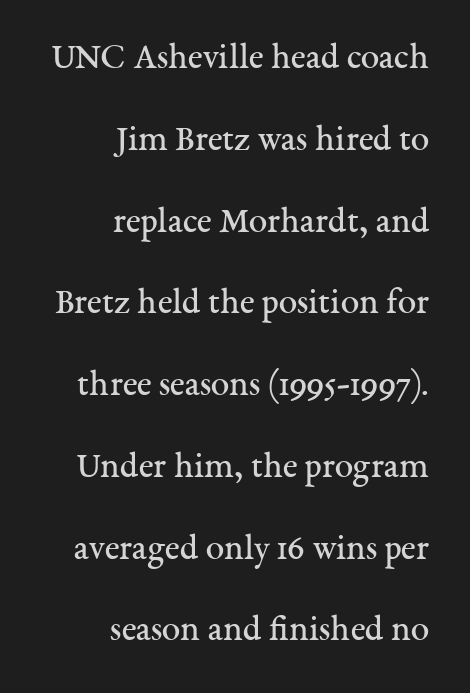
Q: Is the text bold? A: No.
Q: Is the text italic (slanted)? A: No, it is upright.
Q: Is the typeface a serif or a sans-serif typeface? A: Serif.
Q: Is the text underlined? A: No.
Q: How is the paragraph aligned? A: Right-aligned.
Q: Is the spacing between letters normal or unusually wide? A: Normal.
Q: Is the spacing between lines tight, normal or loose? A: Loose.
Q: Width (condensed, normal, or wide)? A: Normal.
Q: Stroke contrast? A: Medium.
Q: x-height? A: Medium.
Q: Monospaced? A: No.
